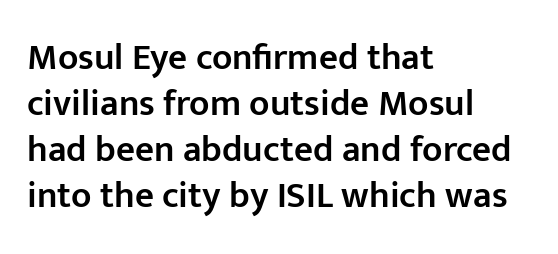
The image shows 37 px semibold sans-serif type, upright; set left-aligned, line spacing 1.24x, normal letter spacing, not underlined; low stroke contrast and a medium x-height.
